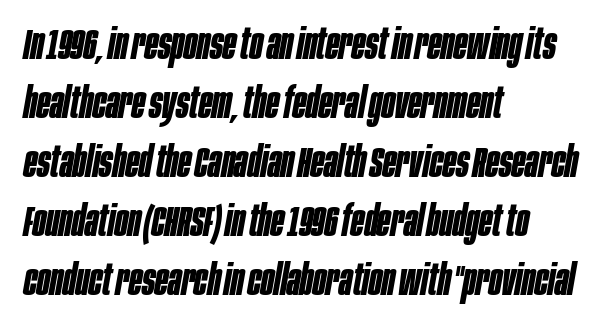
{"italic": "yes", "lean": "right", "slant_degrees": 10, "bold": "yes", "weight": "bold", "width": "condensed", "stroke_contrast": "low", "x_height": "large", "monospaced": "no", "underline": "no", "align": "left", "line_spacing": "normal", "line_spacing_ratio": 1.37, "letter_spacing": "normal", "letter_spacing_em": 0.0, "glyph_px": 43}
